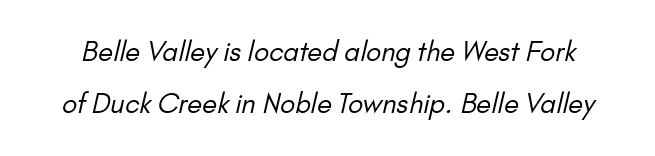
Q: Is the text bold? A: No.
Q: Is the text underlined? A: No.
Q: Is the spacing between letters normal or unusually wide? A: Normal.
Q: Is the spacing between lines tight, normal or loose? A: Loose.
